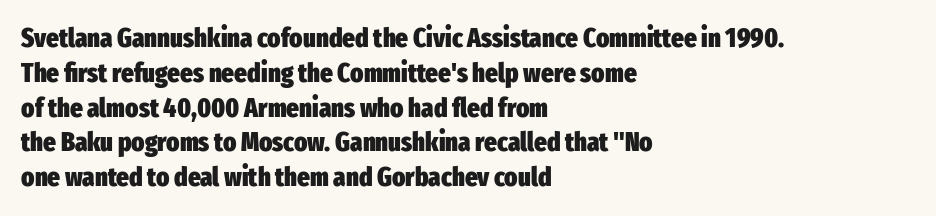
{"italic": "no", "bold": "yes", "underline": "no", "align": "left", "line_spacing": "normal", "line_spacing_ratio": 1.29, "letter_spacing": "normal", "letter_spacing_em": 0.0, "glyph_px": 27}
